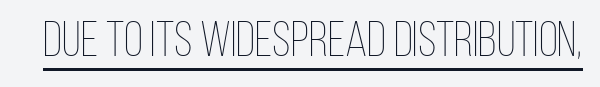
Q: Is the text bold? A: No.
Q: Is the text italic (slanted)? A: No, it is upright.
Q: Is the text underlined? A: Yes.
Q: Is the spacing between letters normal or unusually wide? A: Normal.
Q: Width (condensed, normal, or wide)? A: Condensed.
Q: Stroke contrast? A: Low.
Q: x-height? A: Large.
Q: Monospaced? A: No.
